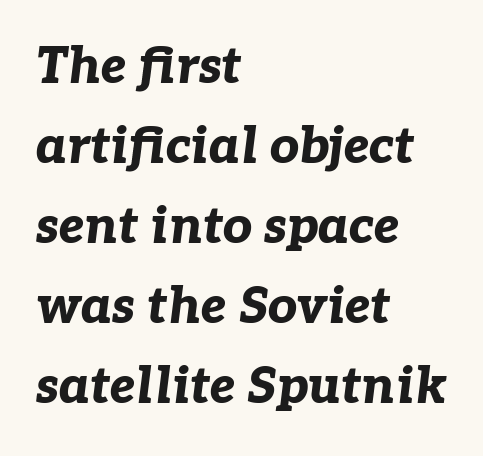
{"italic": "yes", "lean": "right", "slant_degrees": 7, "bold": "yes", "weight": "bold", "width": "normal", "stroke_contrast": "low", "x_height": "medium", "monospaced": "no", "underline": "no", "align": "left", "line_spacing": "normal", "line_spacing_ratio": 1.57, "letter_spacing": "normal", "letter_spacing_em": 0.0, "glyph_px": 51}
